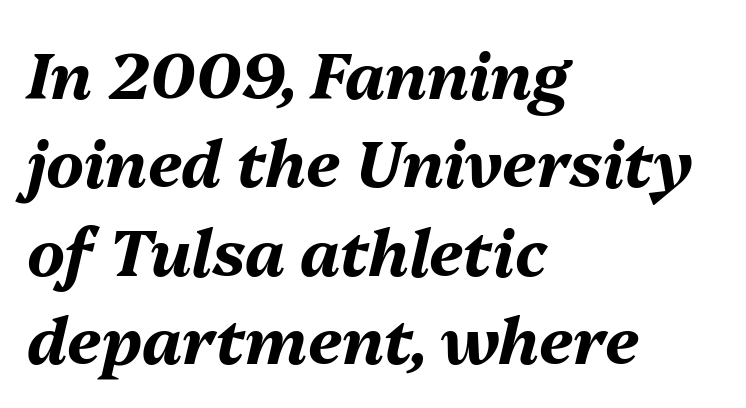
Q: Is the text bold? A: Yes.
Q: Is the text italic (slanted)? A: Yes, it leans right by about 13 degrees.
Q: Is the text underlined? A: No.
Q: How is the paragraph aligned? A: Left-aligned.
Q: Is the spacing between letters normal or unusually wide? A: Normal.
Q: Is the spacing between lines tight, normal or loose? A: Normal.
Q: Width (condensed, normal, or wide)? A: Normal.
Q: Stroke contrast? A: Medium.
Q: x-height? A: Medium.
Q: Monospaced? A: No.
